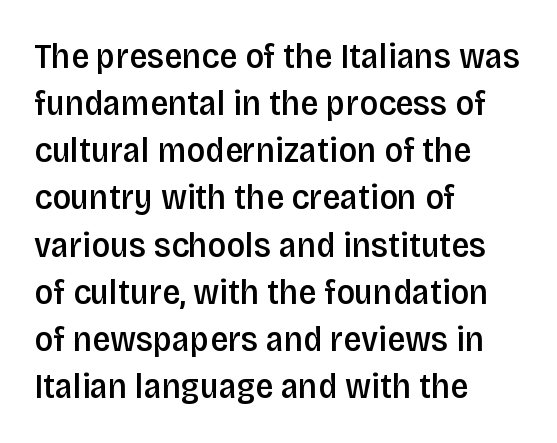
The image shows 36 px semibold, condensed sans-serif type, upright; set left-aligned, normal line spacing (1.31x), normal letter spacing, not underlined; low stroke contrast and a large x-height.
